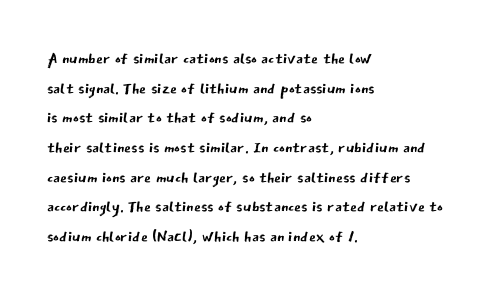
Q: Is the text bold? A: No.
Q: Is the text italic (slanted)? A: No, it is upright.
Q: Is the text underlined? A: No.
Q: How is the paragraph aligned? A: Left-aligned.
Q: Is the spacing between letters normal or unusually wide? A: Normal.
Q: Is the spacing between lines tight, normal or loose? A: Normal.
